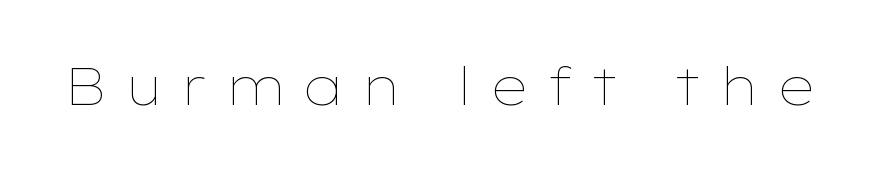
Q: Is the text bold? A: No.
Q: Is the text italic (slanted)? A: No, it is upright.
Q: Is the text underlined? A: No.
Q: Is the spacing between letters normal or unusually wide? A: Unusually wide.
Q: Width (condensed, normal, or wide)? A: Wide.
Q: Stroke contrast? A: Low.
Q: x-height? A: Medium.
Q: Monospaced? A: No.
